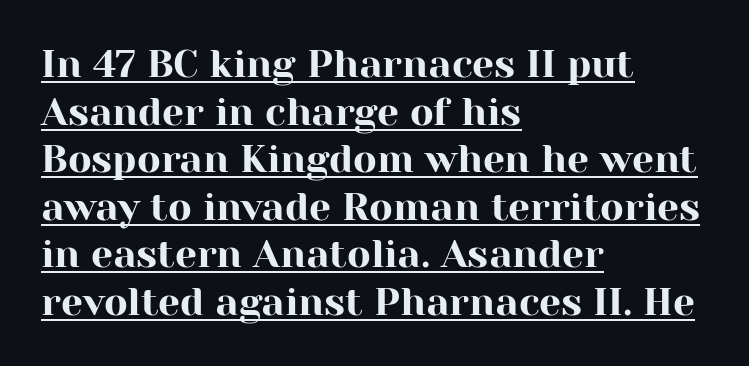
Caption: multi-line text, flush left, ragged right. Nothing unusual about the tracking: characters are spaced as the font intends. Emphasis is given by a line drawn under the lettering. Ascenders rise straight up at ninety degrees. In terms of letterform style, serifs are clearly present.
